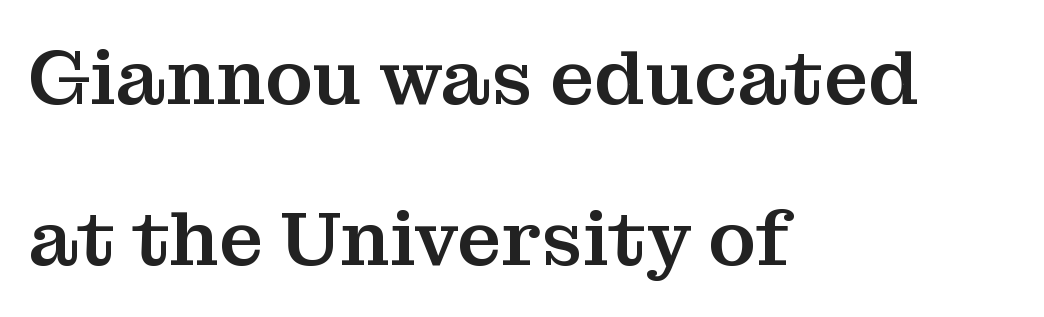
The image shows 77 px serif type, upright; set left-aligned, loose line spacing (2.09x), normal letter spacing, not underlined; medium stroke contrast and a medium x-height.
